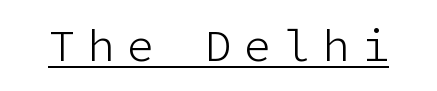
The image shows 44 px light sans-serif type, upright; set unusually wide letter spacing (+0.29 em), underlined; low stroke contrast and a medium x-height.
